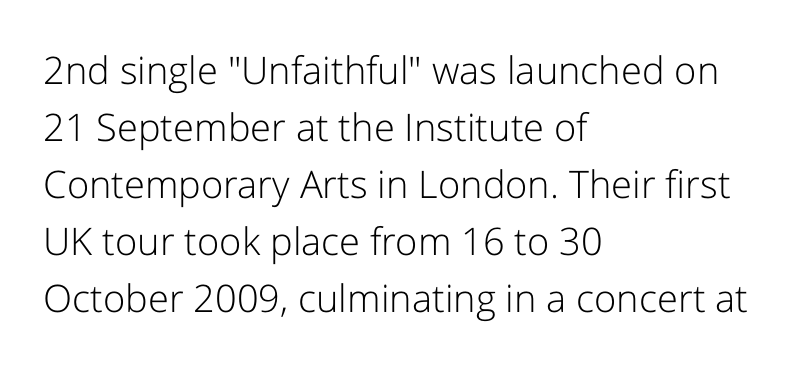
{"serif": "no", "italic": "no", "bold": "no", "weight": "light", "width": "normal", "stroke_contrast": "low", "x_height": "medium", "monospaced": "no", "underline": "no", "align": "left", "line_spacing": "normal", "line_spacing_ratio": 1.5, "letter_spacing": "normal", "letter_spacing_em": 0.0, "glyph_px": 38}
